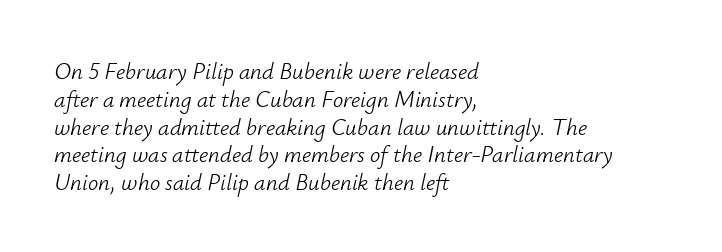
Alignment: flush left. The glyphs are unaccompanied by any horizontal stroke below them. Vertical stems look standard width or narrower in stroke. Quick note: italic. Compared with typical body copy, the letter spacing here is the same.
